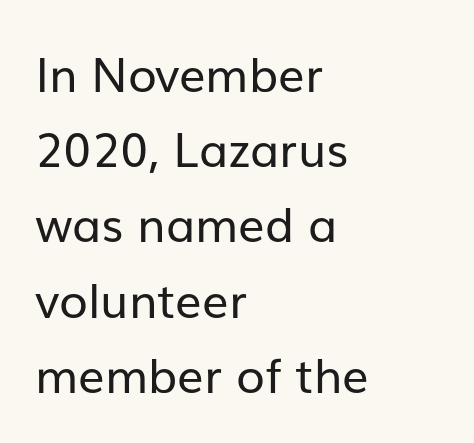
Grotesque or geometric, the face here clearly has no serifs. Descenders hang freely into open space. Line starts are locked; line ends wander. Notice how the stems are strictly vertical — no italics here. A quiet, ordinary-to-light weight characterises the typeface. Letter spacing: default.
